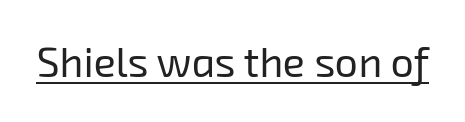
The letters advance in unequal steps, a hallmark of proportional type. Weight: not bold — regular or lighter. Letter spacing: default. Notice how a bar underscores the lettering throughout. Does the type have serifs? No, each stem ends abruptly.
